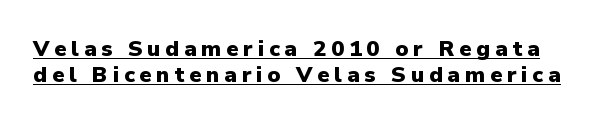
{"italic": "no", "bold": "yes", "underline": "yes", "line_spacing_ratio": 1.19, "letter_spacing": "wide", "letter_spacing_em": 0.21, "glyph_px": 22}
